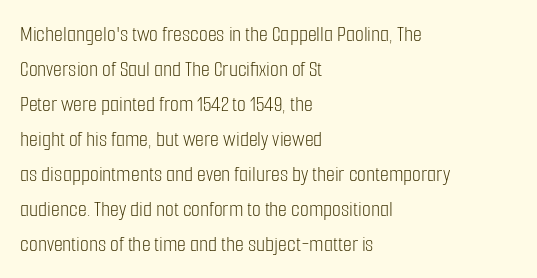
Weight: not bold — regular or lighter. The typesetter chose a ragged-right arrangement here. Each new line begins a customary step beneath the previous one. You could call the tracking neutral — neither tight nor loose. Only glyphs here, with clear space below each row. You can tell it's not italic because the verticals are truly vertical.
